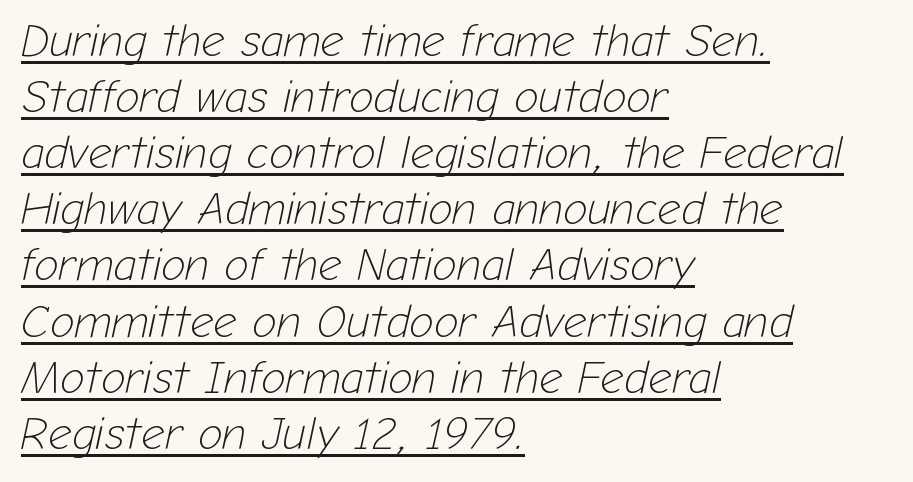
The image shows 46 px light type, italic (leaning right); set left-aligned, line spacing 1.22x, normal letter spacing, underlined; low stroke contrast and a medium x-height.
